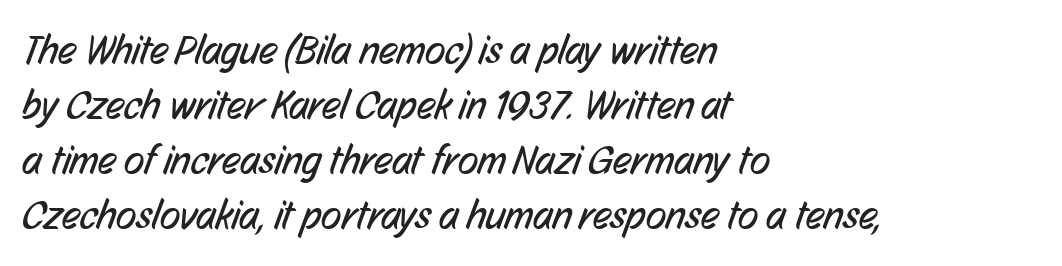
Q: Is the text bold? A: No.
Q: Is the typeface a serif or a sans-serif typeface? A: Sans-serif.
Q: Is the text underlined? A: No.
Q: How is the paragraph aligned? A: Left-aligned.
Q: Is the spacing between letters normal or unusually wide? A: Normal.
Q: Is the spacing between lines tight, normal or loose? A: Normal.
Q: Width (condensed, normal, or wide)? A: Condensed.
Q: Stroke contrast? A: Low.
Q: x-height? A: Medium.
Q: Monospaced? A: No.
